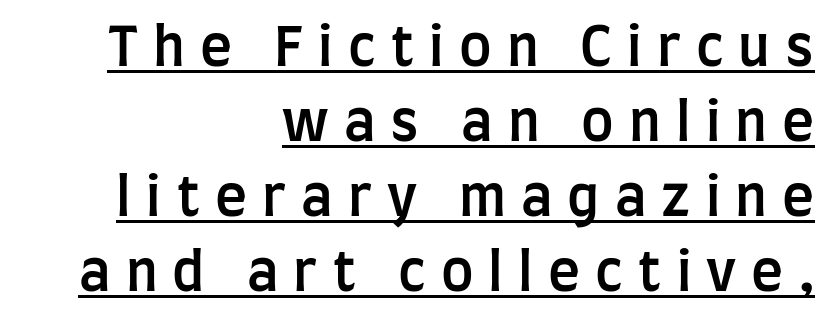
Q: Is the text bold? A: Semi-bold.
Q: Is the text italic (slanted)? A: No, it is upright.
Q: Is the typeface a serif or a sans-serif typeface? A: Sans-serif.
Q: Is the text underlined? A: Yes.
Q: How is the paragraph aligned? A: Right-aligned.
Q: Is the spacing between letters normal or unusually wide? A: Unusually wide.
Q: Is the spacing between lines tight, normal or loose? A: Normal.
Q: Width (condensed, normal, or wide)? A: Condensed.
Q: Stroke contrast? A: Low.
Q: x-height? A: Large.
Q: Monospaced? A: No.
